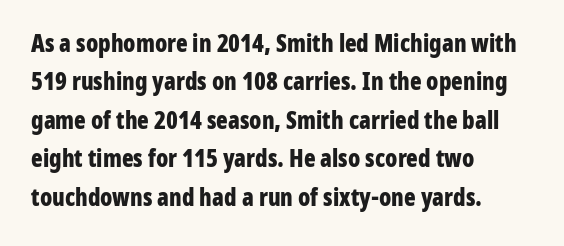
{"italic": "no", "bold": "yes", "underline": "no", "align": "left", "line_spacing": "normal", "line_spacing_ratio": 1.6, "letter_spacing": "normal", "letter_spacing_em": 0.0, "glyph_px": 24}
